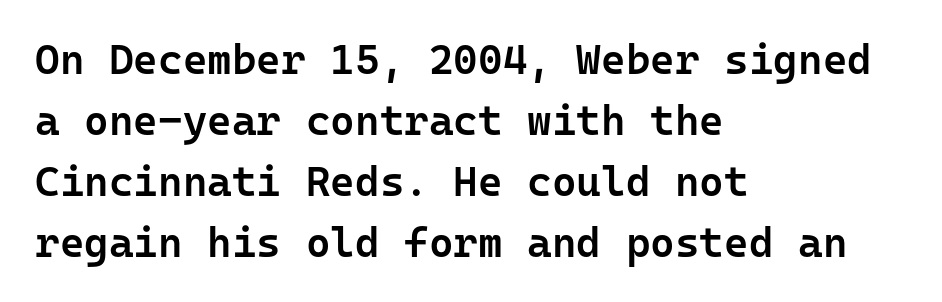
A classic flush-left, rag-right setting is used for this passage. Characters follow at the spacing the type designer built in. Heft: intermediate — a semibold. Spacing verdict: monospaced, one width for all characters. Regarding serifs, this sample does without them. Ordinary non-slanted type is in use.
